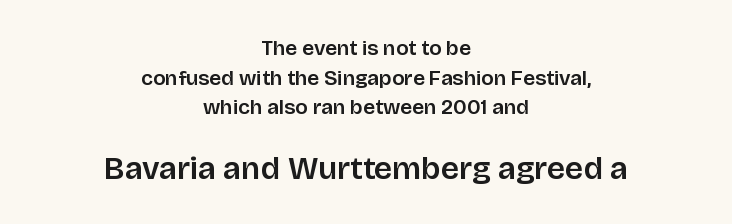
Q: Is the text italic (slanted)? A: No, it is upright.
Q: Is the typeface a serif or a sans-serif typeface? A: Sans-serif.
Q: Is the text underlined? A: No.
Q: How is the paragraph aligned? A: Centered.
Q: Is the spacing between letters normal or unusually wide? A: Normal.
Q: Is the spacing between lines tight, normal or loose? A: Normal.
Q: Which block of text is set in a larger size, the first (top) or the second (bottom)? A: The second (bottom) one.
Q: Width (condensed, normal, or wide)? A: Normal.
Q: Stroke contrast? A: Low.
Q: x-height? A: Large.
Q: Monospaced? A: No.
